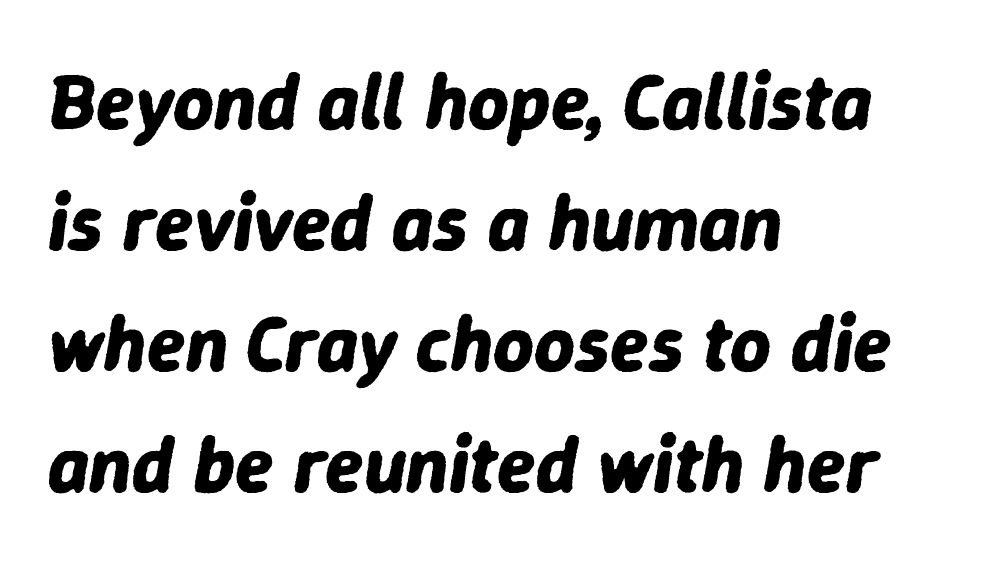
{"italic": "yes", "lean": "right", "slant_degrees": 9, "bold": "yes", "weight": "bold", "width": "normal", "stroke_contrast": "low", "x_height": "medium", "monospaced": "no", "underline": "no", "align": "left", "line_spacing": "normal", "line_spacing_ratio": 1.53, "letter_spacing": "normal", "letter_spacing_em": 0.0, "glyph_px": 79}
